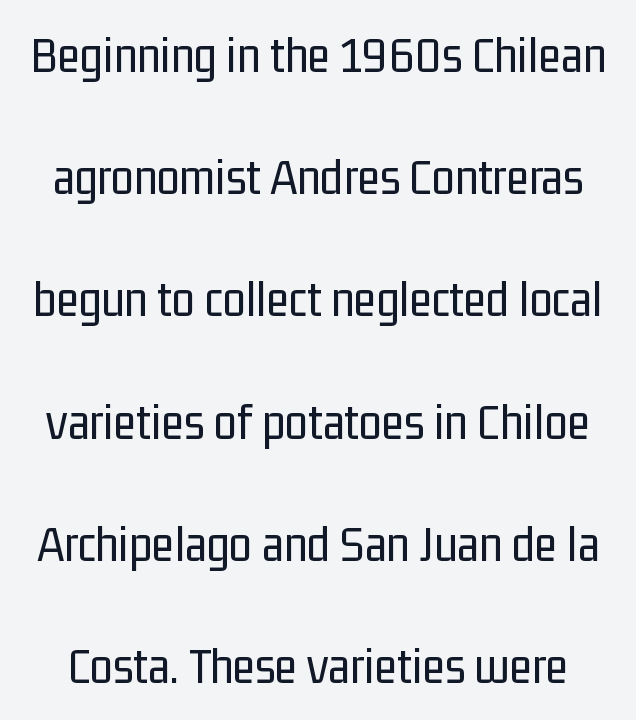
Q: Is the text bold? A: No.
Q: Is the text italic (slanted)? A: No, it is upright.
Q: Is the typeface a serif or a sans-serif typeface? A: Sans-serif.
Q: Is the text underlined? A: No.
Q: Is the spacing between letters normal or unusually wide? A: Normal.
Q: Is the spacing between lines tight, normal or loose? A: Loose.
Q: Width (condensed, normal, or wide)? A: Condensed.
Q: Stroke contrast? A: Low.
Q: x-height? A: Medium.
Q: Monospaced? A: No.
